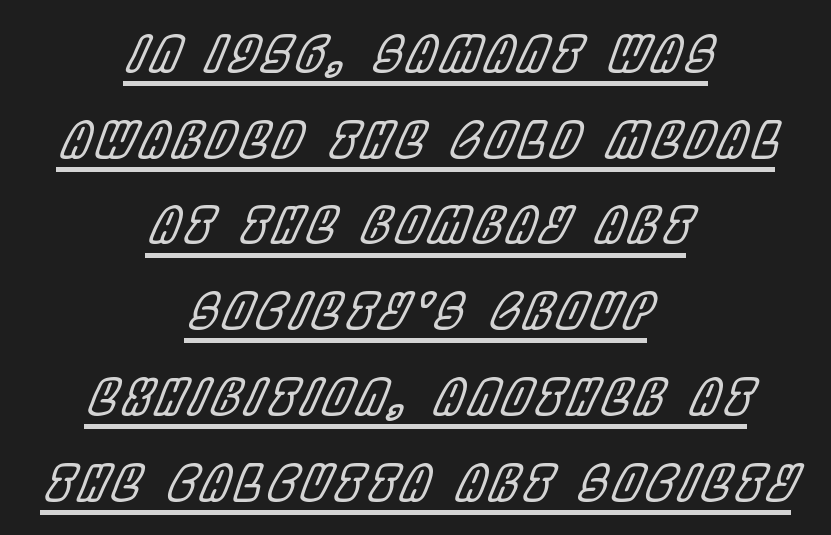
The image shows 49 px condensed type, italic (leaning right); set centered, line spacing 1.75x, underlined; a large x-height.
